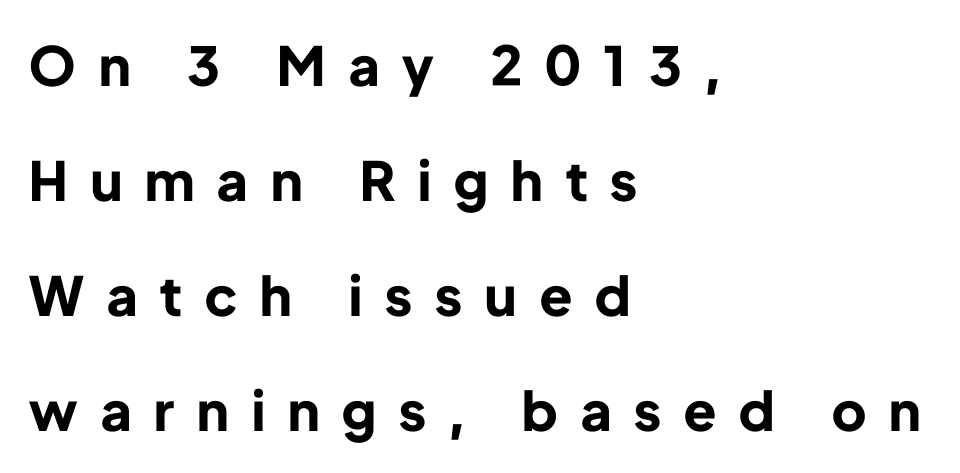
Q: Is the text bold? A: Yes.
Q: Is the text italic (slanted)? A: No, it is upright.
Q: Is the typeface a serif or a sans-serif typeface? A: Sans-serif.
Q: Is the text underlined? A: No.
Q: How is the paragraph aligned? A: Left-aligned.
Q: Is the spacing between letters normal or unusually wide? A: Unusually wide.
Q: Is the spacing between lines tight, normal or loose? A: Loose.
Q: Width (condensed, normal, or wide)? A: Normal.
Q: Stroke contrast? A: Low.
Q: x-height? A: Medium.
Q: Monospaced? A: No.
